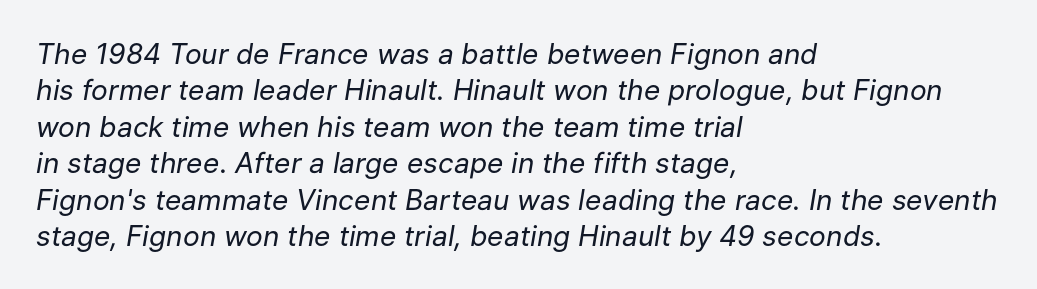
The image shows 28 px regular-weight type, italic (leaning right); set left-aligned, normal line spacing (1.3x), normal letter spacing, not underlined; low stroke contrast and a medium x-height.
